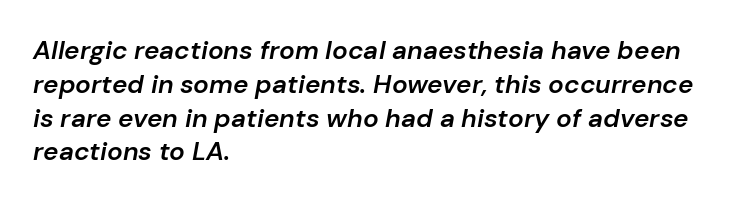
Q: Is the text bold? A: Semi-bold.
Q: Is the text italic (slanted)? A: Yes, it leans right by about 10 degrees.
Q: Is the text underlined? A: No.
Q: How is the paragraph aligned? A: Left-aligned.
Q: Is the spacing between letters normal or unusually wide? A: Normal.
Q: Is the spacing between lines tight, normal or loose? A: Normal.
